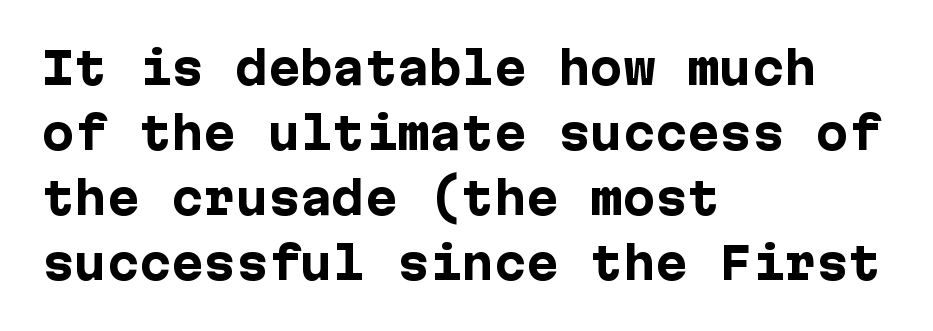
The image shows 43 px heavy sans-serif type, upright; set left-aligned, normal line spacing (1.51x), normal letter spacing, not underlined; low stroke contrast and a medium x-height.
